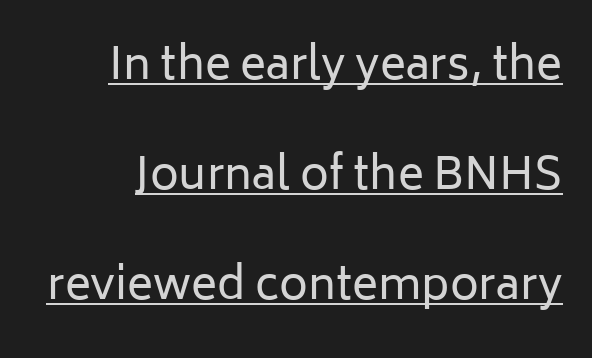
Q: Is the text bold? A: No.
Q: Is the text italic (slanted)? A: No, it is upright.
Q: Is the typeface a serif or a sans-serif typeface? A: Sans-serif.
Q: Is the text underlined? A: Yes.
Q: Is the spacing between letters normal or unusually wide? A: Normal.
Q: Is the spacing between lines tight, normal or loose? A: Loose.
Q: Width (condensed, normal, or wide)? A: Normal.
Q: Stroke contrast? A: Low.
Q: x-height? A: Medium.
Q: Monospaced? A: No.
